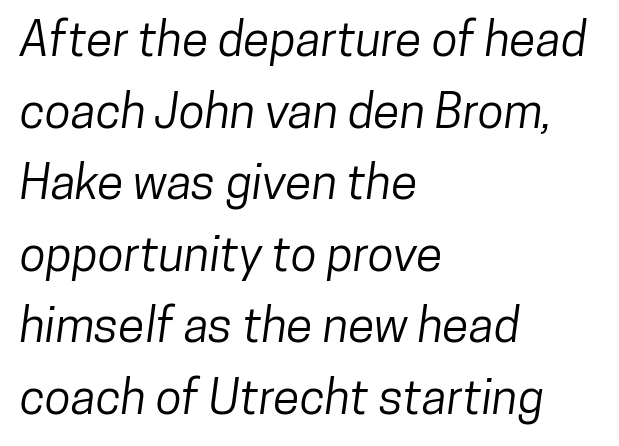
This sample uses plain, unmodified letter spacing. These lines sit exactly where default settings would place them. The letters advance in unequal steps, a hallmark of proportional type. Beneath every word, the page is bare. The typeface chosen for these lines omits serifs. Caption: multi-line text, flush left, ragged right.
